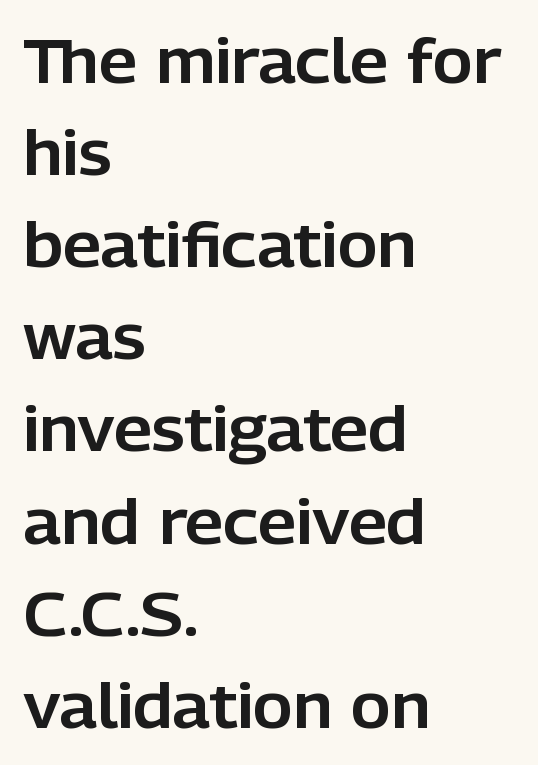
The glyphs are unaccompanied by any horizontal stroke below them. Which margin do the lines hug? The left one — the right edge is uneven. Note the varied advance widths — an 'i' is clearly narrower than an 'm'. No extra tracking has been applied to these lines. Observe the absence of serifs on each vertical stroke in this sample.
